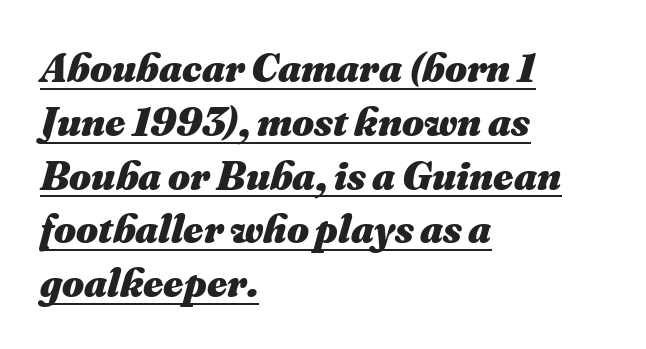
{"italic": "yes", "lean": "right", "slant_degrees": 16, "bold": "yes", "weight": "heavy", "width": "normal", "stroke_contrast": "medium", "x_height": "small", "monospaced": "no", "underline": "yes", "align": "left", "line_spacing": "normal", "line_spacing_ratio": 1.28, "letter_spacing": "normal", "letter_spacing_em": 0.0, "glyph_px": 42}
